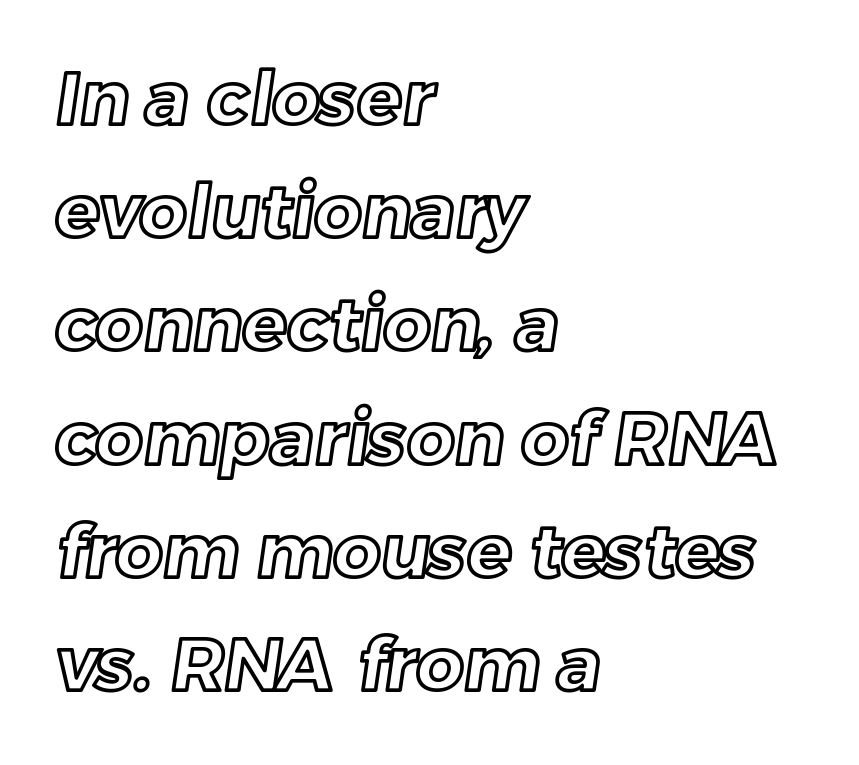
Q: Is the text underlined? A: No.
Q: How is the paragraph aligned? A: Left-aligned.
Q: Is the spacing between letters normal or unusually wide? A: Normal.
Q: Is the spacing between lines tight, normal or loose? A: Normal.
Q: Width (condensed, normal, or wide)? A: Normal.
Q: x-height? A: Medium.
Q: Monospaced? A: No.
